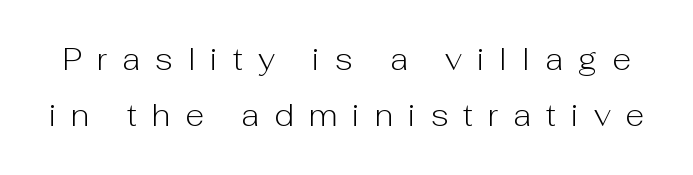
Q: Is the text bold? A: No.
Q: Is the text italic (slanted)? A: No, it is upright.
Q: Is the typeface a serif or a sans-serif typeface? A: Sans-serif.
Q: Is the text underlined? A: No.
Q: Is the spacing between letters normal or unusually wide? A: Unusually wide.
Q: Width (condensed, normal, or wide)? A: Normal.
Q: Stroke contrast? A: Low.
Q: x-height? A: Medium.
Q: Monospaced? A: No.
